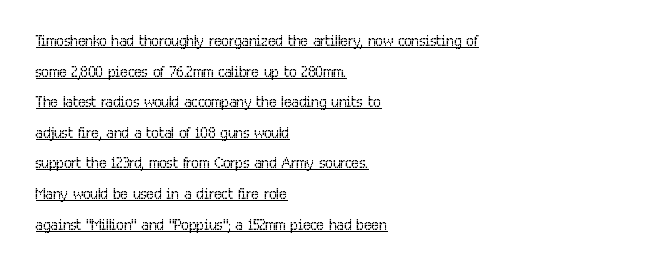
The image shows 20 px text type, upright; set left-aligned, normal line spacing (1.53x), normal letter spacing, underlined.
